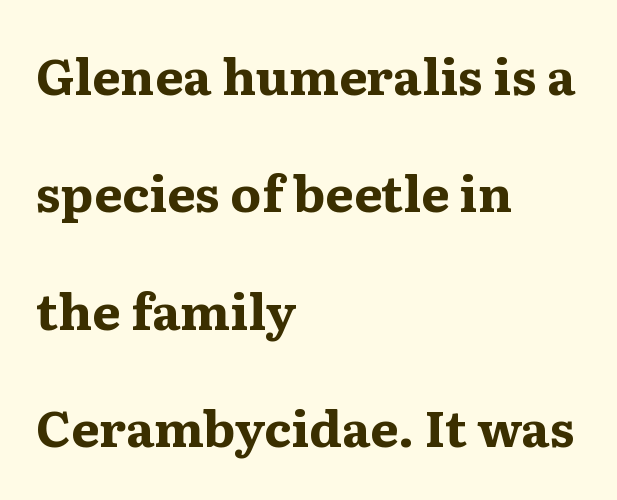
{"serif": "yes", "italic": "no", "bold": "yes", "weight": "bold", "width": "wide", "stroke_contrast": "medium", "x_height": "medium", "monospaced": "no", "underline": "no", "align": "left", "line_spacing": "loose", "line_spacing_ratio": 2.35, "letter_spacing": "normal", "letter_spacing_em": 0.0, "glyph_px": 50}
